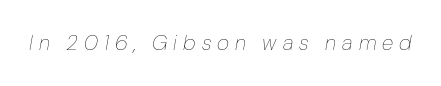
Q: Is the text bold? A: No.
Q: Is the text italic (slanted)? A: Yes, it leans right by about 10 degrees.
Q: Is the text underlined? A: No.
Q: Is the spacing between letters normal or unusually wide? A: Unusually wide.
